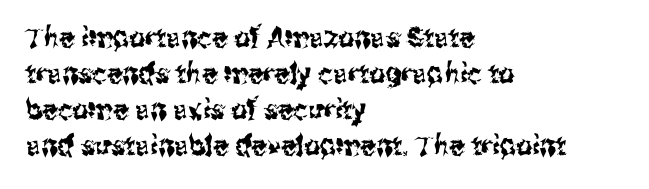
Look at the tracking — it's just the regular setting, nothing added. The lines in this sample share a left origin and differ only in where they stop. Is there much room between lines? A standard amount, neither cramped nor airy. The text was rendered using a sans face with plain stroke endings.
